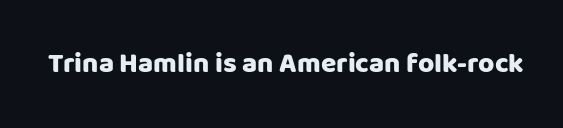
Q: Is the text bold? A: Yes.
Q: Is the text italic (slanted)? A: No, it is upright.
Q: Is the typeface a serif or a sans-serif typeface? A: Sans-serif.
Q: Is the text underlined? A: No.
Q: Is the spacing between letters normal or unusually wide? A: Normal.
Q: Width (condensed, normal, or wide)? A: Normal.
Q: Stroke contrast? A: Low.
Q: x-height? A: Large.
Q: Monospaced? A: No.
